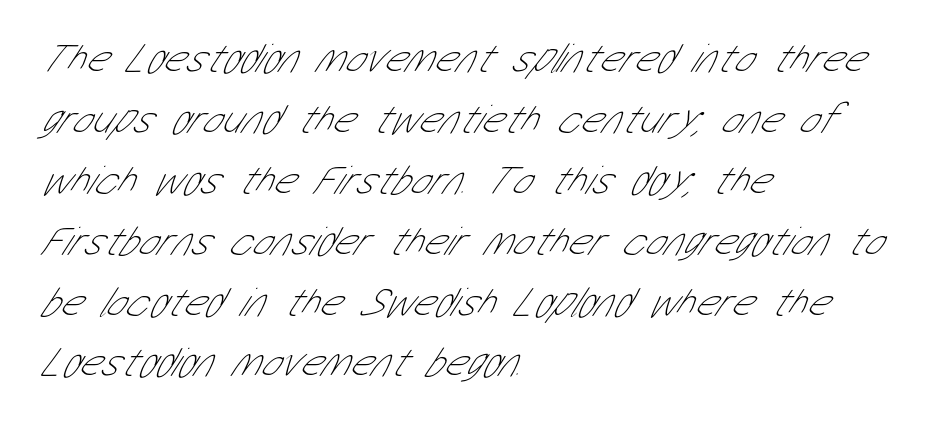
The image shows 42 px thin, condensed sans-serif type; set left-aligned, normal line spacing (1.45x), normal letter spacing, not underlined; low stroke contrast and a medium x-height.
